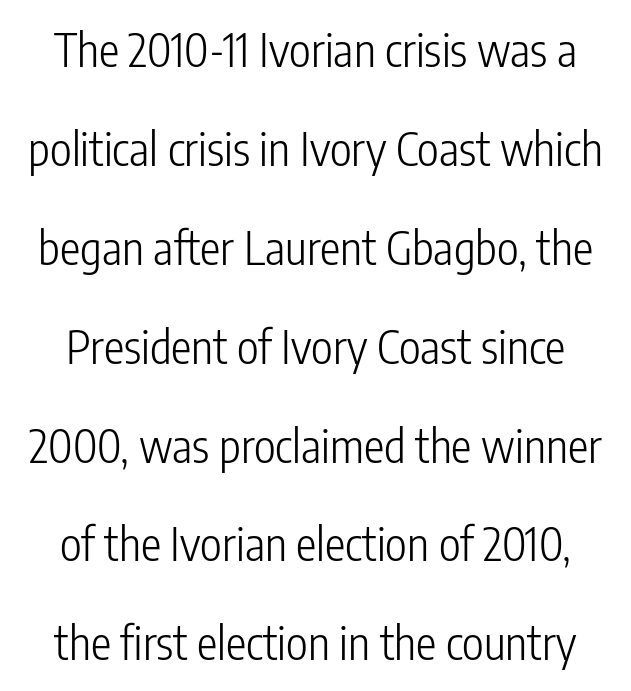
{"serif": "no", "italic": "no", "bold": "no", "weight": "light", "width": "condensed", "stroke_contrast": "low", "x_height": "medium", "monospaced": "no", "underline": "no", "line_spacing": "loose", "line_spacing_ratio": 2.15, "letter_spacing": "normal", "letter_spacing_em": 0.0, "glyph_px": 46}
